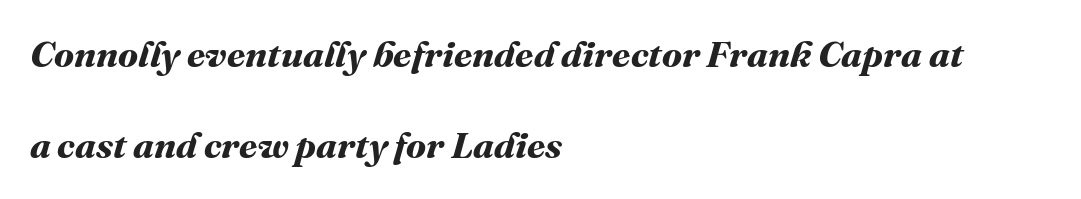
Q: Is the text bold? A: Yes.
Q: Is the text underlined? A: No.
Q: How is the paragraph aligned? A: Left-aligned.
Q: Is the spacing between letters normal or unusually wide? A: Normal.
Q: Is the spacing between lines tight, normal or loose? A: Loose.
Q: Width (condensed, normal, or wide)? A: Normal.
Q: Stroke contrast? A: Medium.
Q: x-height? A: Medium.
Q: Monospaced? A: No.
